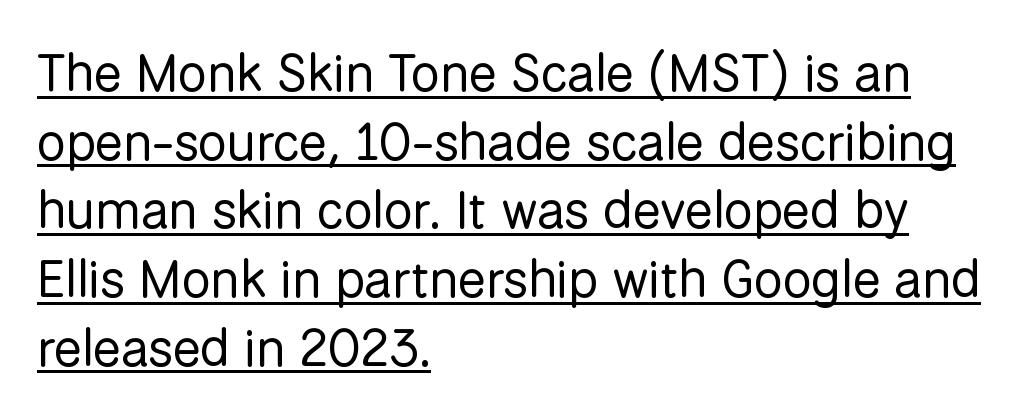
{"serif": "no", "italic": "no", "bold": "no", "weight": "regular", "width": "normal", "stroke_contrast": "low", "x_height": "medium", "monospaced": "no", "underline": "yes", "align": "left", "line_spacing": "normal", "line_spacing_ratio": 1.32, "letter_spacing": "normal", "letter_spacing_em": 0.0, "glyph_px": 52}
